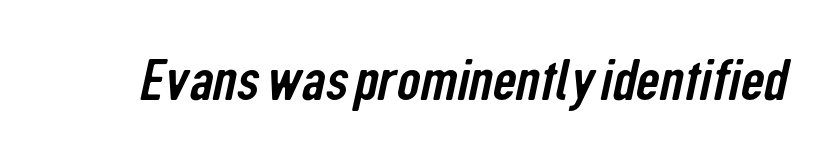
Stroke terminals: plain, sans-serif. Proportional: the letters do not fall into vertical columns. Words appear dense and cohesive because spacing is normal. The specimen omits any rule beneath the text block's lines.
